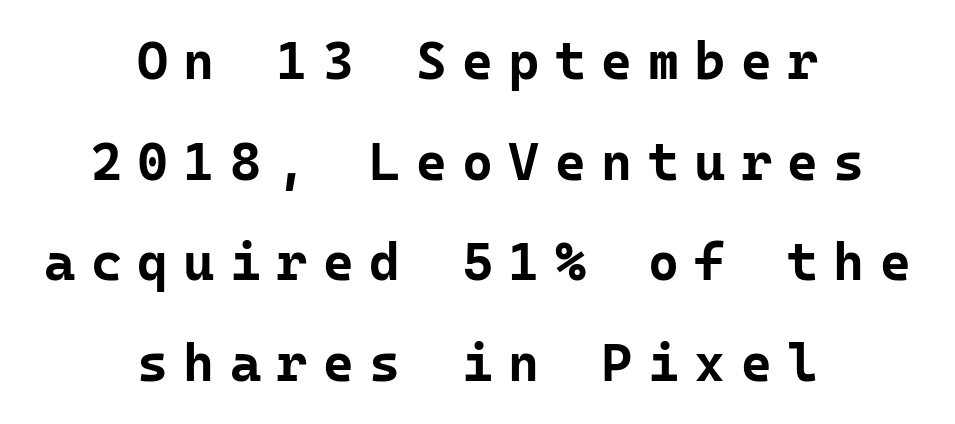
Q: Is the text bold? A: Yes.
Q: Is the text italic (slanted)? A: No, it is upright.
Q: Is the typeface a serif or a sans-serif typeface? A: Sans-serif.
Q: Is the text underlined? A: No.
Q: How is the paragraph aligned? A: Centered.
Q: Is the spacing between letters normal or unusually wide? A: Unusually wide.
Q: Is the spacing between lines tight, normal or loose? A: Loose.
Q: Width (condensed, normal, or wide)? A: Normal.
Q: Stroke contrast? A: Low.
Q: x-height? A: Medium.
Q: Monospaced? A: Yes.
